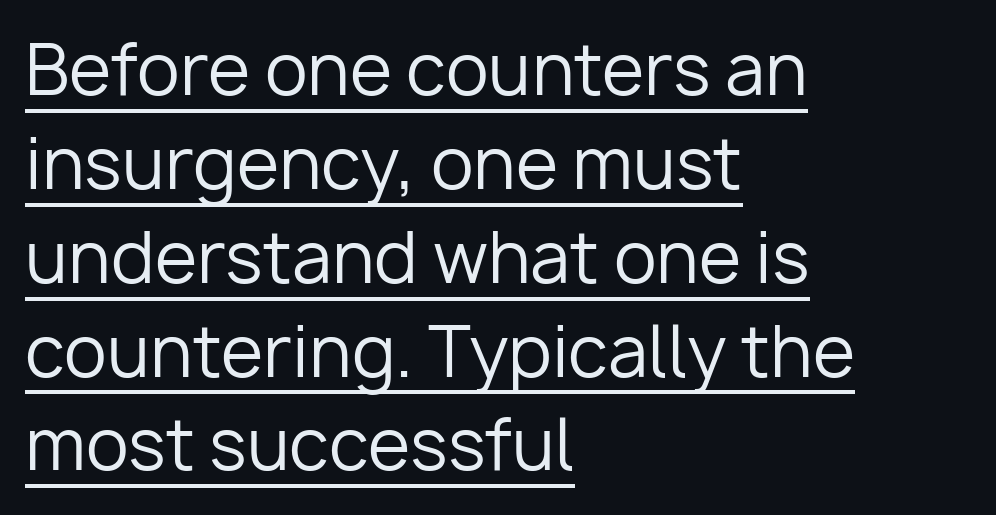
The image shows 69 px regular-weight sans-serif type, upright; set left-aligned, normal line spacing (1.36x), normal letter spacing, underlined; low stroke contrast and a medium x-height.
